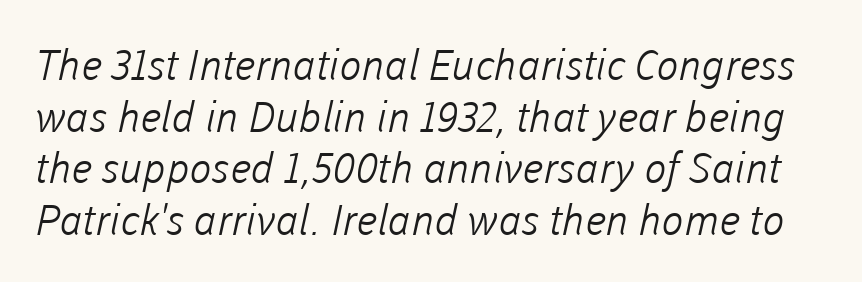
Observe the ordinary spacing: letters are neighbours, not strangers. Note the varied advance widths — an 'i' is clearly narrower than an 'm'. The space beneath each line is pristine and unruled. Stroke mass is kept to a normal reading level or below. The passage shown is typeset with a sans-serif family.
